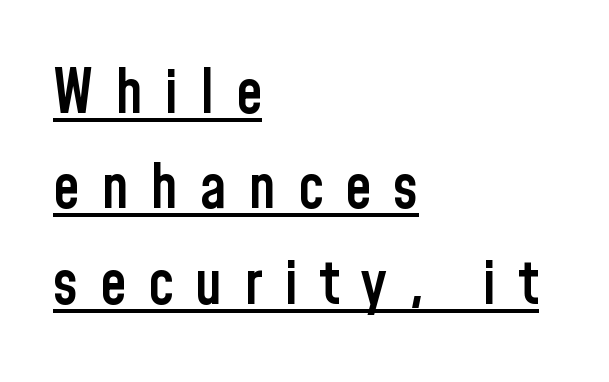
The image shows 60 px semibold, condensed sans-serif type, upright; set left-aligned, normal line spacing (1.59x), unusually wide letter spacing (+0.36 em), underlined; low stroke contrast and a medium x-height.
